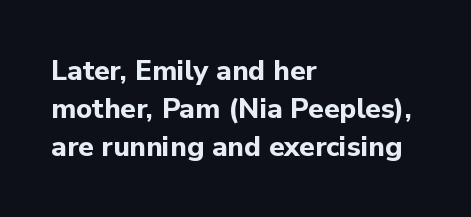
{"serif": "no", "italic": "no", "bold": "yes", "weight": "bold", "width": "normal", "stroke_contrast": "low", "x_height": "medium", "monospaced": "no", "underline": "no", "align": "left", "line_spacing": "normal", "line_spacing_ratio": 1.35, "letter_spacing": "normal", "letter_spacing_em": 0.0, "glyph_px": 28}
